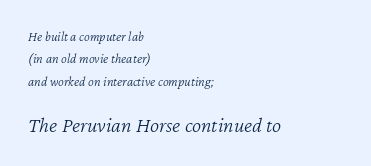
{"italic": "yes", "lean": "right", "slant_degrees": 12, "bold": "no", "underline": "no", "align": "left", "line_spacing": "normal", "line_spacing_ratio": 1.59, "letter_spacing": "normal", "letter_spacing_em": 0.0, "larger_block": "second", "size_ratio": 1.57, "glyph_px": 22}
